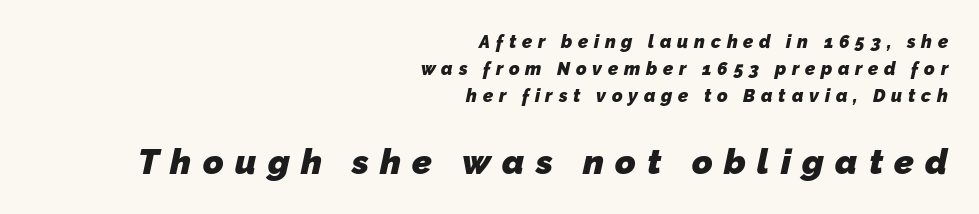
The image shows 35 px heavy sans-serif type; set right-aligned, normal line spacing (1.51x), unusually wide letter spacing (+0.32 em), not underlined; the second (bottom) block is 1.94x larger; low stroke contrast and a medium x-height.
